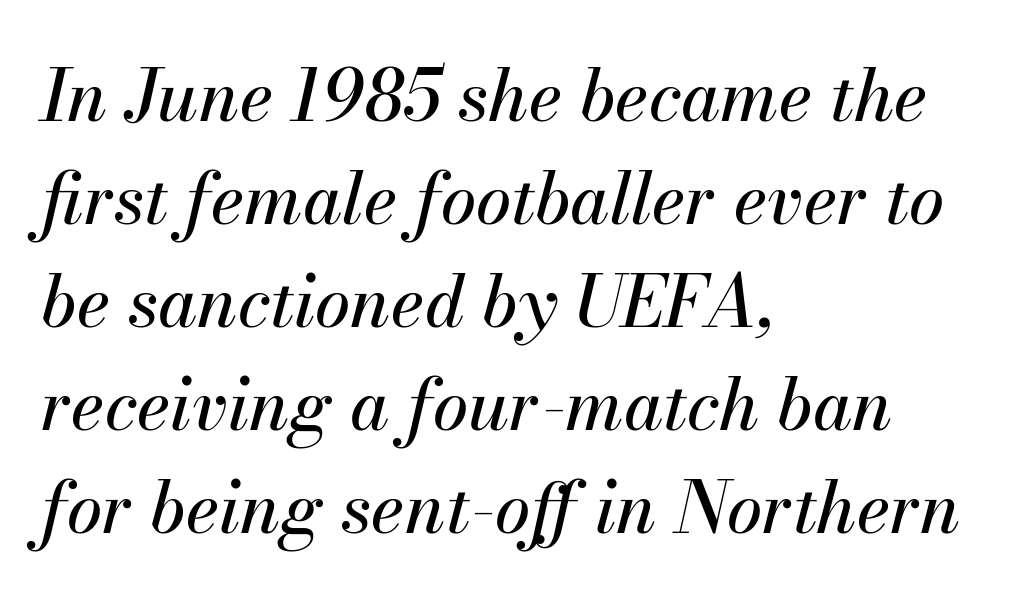
Typeset ragged right — the left edge is the straight one. The rendering uses a moderate line-height, typical for paragraphs. This sample has the flowing, uneven cadence of proportional lettering. Clear beneath every line of the passage. It's the slanting kind of type. Here the glyphs are tracked normally, forming tight word shapes.
